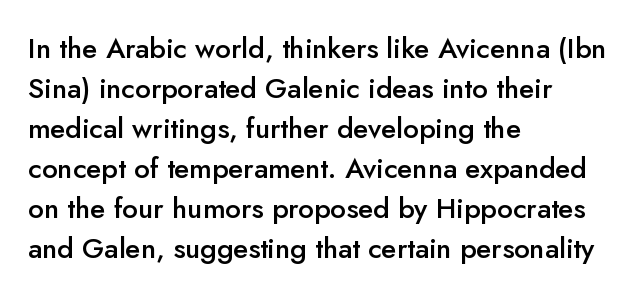
This is the in-between weight designers call semibold or demi. A typesetter would call this proportional, since set widths differ per character. The rendering keeps characters at their native spacing. The specimen reads as upright at a glance. Has an underline been added? It has not.
